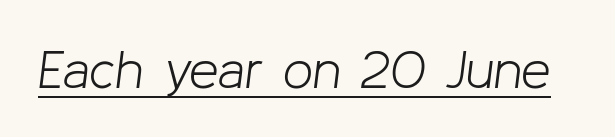
{"italic": "yes", "lean": "right", "slant_degrees": 8, "bold": "no", "weight": "light", "width": "normal", "stroke_contrast": "low", "x_height": "medium", "monospaced": "no", "underline": "yes", "letter_spacing": "normal", "letter_spacing_em": 0.0, "glyph_px": 53}
